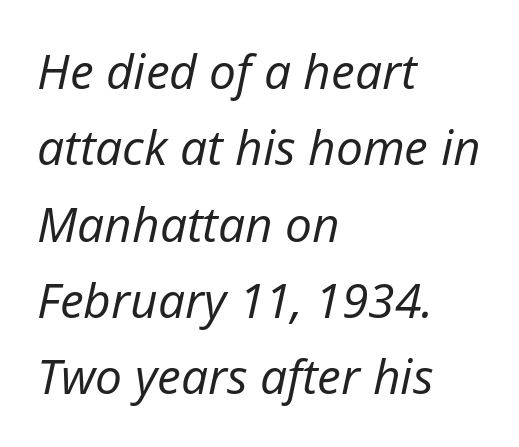
The image shows 48 px regular-weight type, italic (leaning right); set left-aligned, normal line spacing (1.59x), normal letter spacing, not underlined; low stroke contrast and a medium x-height.
